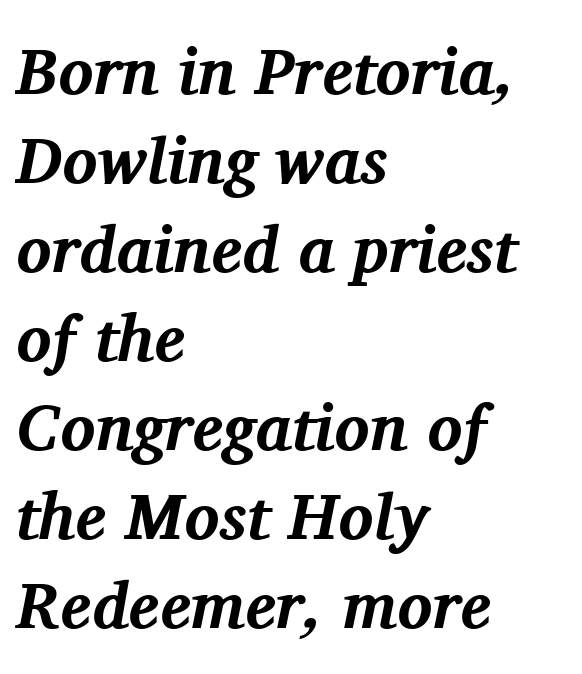
Q: Is the text bold? A: Yes.
Q: Is the text italic (slanted)? A: Yes, it leans right by about 11 degrees.
Q: Is the typeface a serif or a sans-serif typeface? A: Serif.
Q: Is the text underlined? A: No.
Q: How is the paragraph aligned? A: Left-aligned.
Q: Is the spacing between letters normal or unusually wide? A: Normal.
Q: Is the spacing between lines tight, normal or loose? A: Normal.
Q: Width (condensed, normal, or wide)? A: Normal.
Q: Stroke contrast? A: Medium.
Q: x-height? A: Medium.
Q: Monospaced? A: No.
